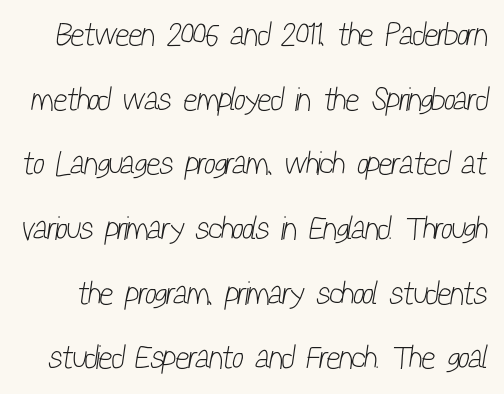
{"serif": "no", "bold": "no", "weight": "light", "width": "condensed", "stroke_contrast": "low", "x_height": "medium", "monospaced": "no", "underline": "no", "line_spacing": "loose", "line_spacing_ratio": 1.96, "letter_spacing": "normal", "letter_spacing_em": 0.0, "glyph_px": 33}
